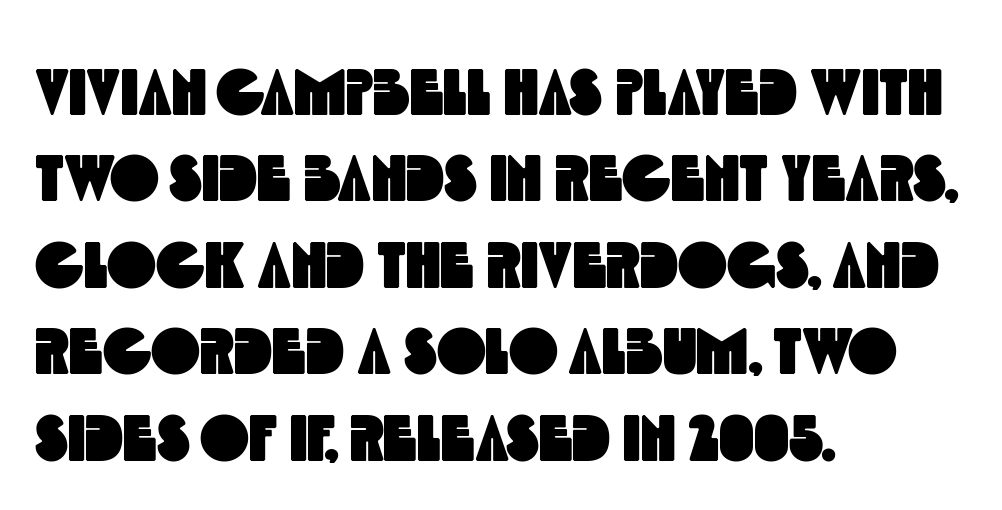
One glance says typical: line gaps are just what's usual. Is the letter spacing exaggerated? No — it looks like the ordinary default. No word sits above an underline. Think of a printed novel: that variable character pitch is what you see here. Teacher's note: observe the even left margin — that is flush-left alignment. The rendering shows plain stroke endings on the letterforms — a sans-serif design.
